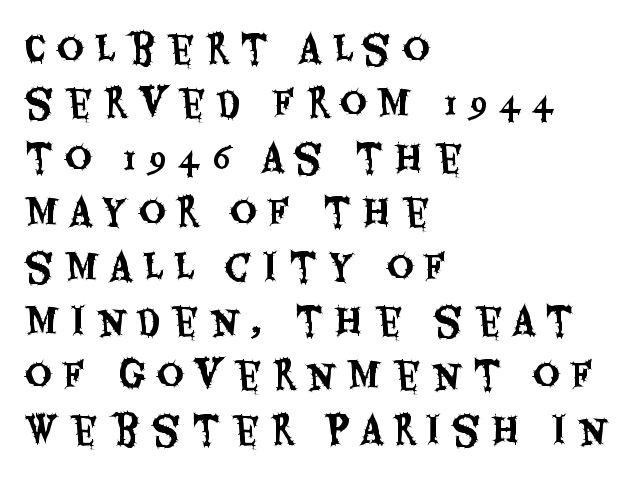
The image shows 37 px condensed sans-serif type, upright; set left-aligned, normal line spacing (1.47x), unusually wide letter spacing (+0.3 em), not underlined; medium stroke contrast and a large x-height.
